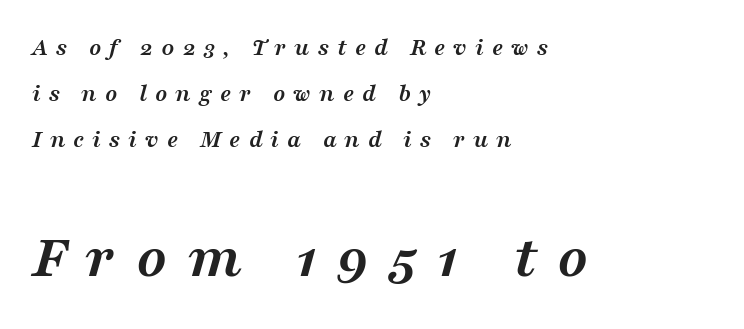
{"serif": "yes", "italic": "yes", "lean": "right", "slant_degrees": 16, "bold": "yes", "weight": "semibold", "width": "wide", "stroke_contrast": "medium", "x_height": "medium", "monospaced": "no", "underline": "no", "align": "left", "line_spacing_ratio": 1.84, "letter_spacing": "wide", "letter_spacing_em": 0.32, "larger_block": "second", "size_ratio": 2.52, "glyph_px": 63}
